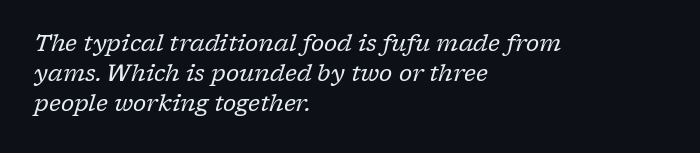
{"italic": "yes", "lean": "right", "slant_degrees": 17, "bold": "no", "underline": "no", "align": "left", "line_spacing": "normal", "line_spacing_ratio": 1.31, "letter_spacing": "normal", "letter_spacing_em": 0.0, "glyph_px": 23}
